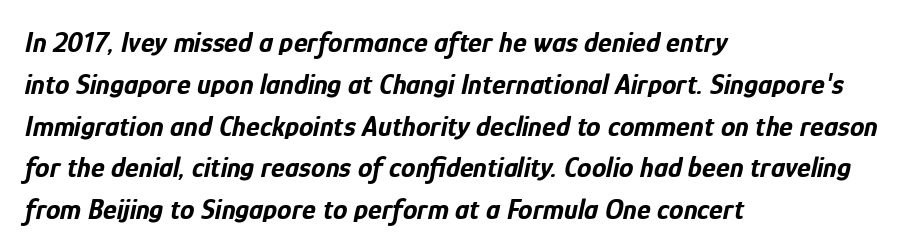
I'd describe the lettering as bold — thick and assertive. No word sits above an underline. Yep, that's italic — everything's leaning. The gaps between neighbouring characters are ordinary and unremarkable.
